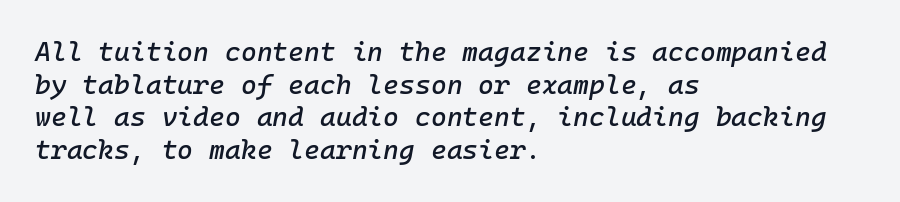
These lines keep a tight, regular rhythm from letter to letter. Descenders are the only things crossing below the line. You can tell it's italic because the verticals aren't actually vertical. A classic flush-left, rag-right setting is used for this passage.
